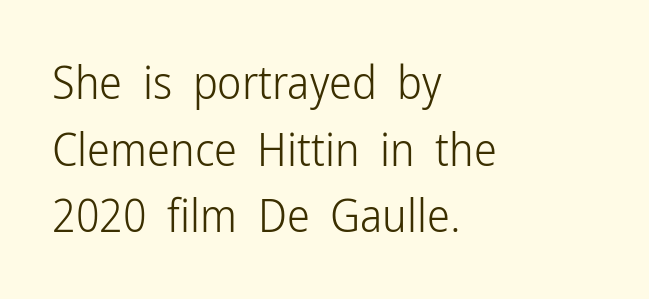
Q: Is the text bold? A: No.
Q: Is the text italic (slanted)? A: No, it is upright.
Q: Is the typeface a serif or a sans-serif typeface? A: Sans-serif.
Q: Is the text underlined? A: No.
Q: How is the paragraph aligned? A: Left-aligned.
Q: Is the spacing between letters normal or unusually wide? A: Normal.
Q: Is the spacing between lines tight, normal or loose? A: Normal.
Q: Width (condensed, normal, or wide)? A: Condensed.
Q: Stroke contrast? A: Low.
Q: x-height? A: Medium.
Q: Monospaced? A: No.
